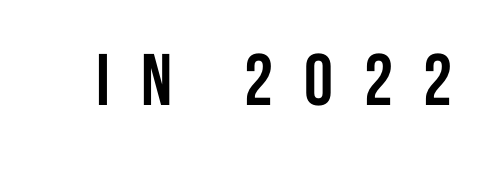
{"serif": "no", "italic": "no", "bold": "yes", "weight": "semibold", "width": "condensed", "stroke_contrast": "low", "x_height": "large", "monospaced": "no", "underline": "no", "letter_spacing": "wide", "letter_spacing_em": 0.42, "glyph_px": 73}
